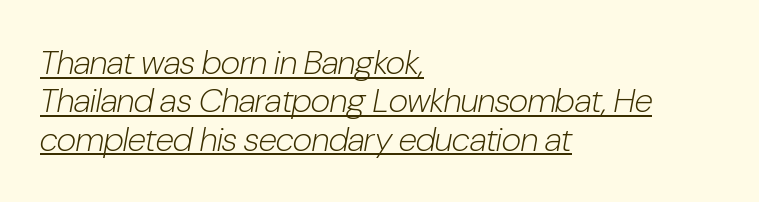
Q: Is the text bold? A: No.
Q: Is the text italic (slanted)? A: Yes, it leans right by about 10 degrees.
Q: Is the text underlined? A: Yes.
Q: How is the paragraph aligned? A: Left-aligned.
Q: Is the spacing between letters normal or unusually wide? A: Normal.
Q: Is the spacing between lines tight, normal or loose? A: Tight.
Q: Width (condensed, normal, or wide)? A: Condensed.
Q: Stroke contrast? A: Low.
Q: x-height? A: Medium.
Q: Monospaced? A: No.
